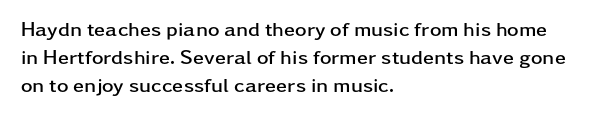
{"italic": "no", "bold": "yes", "underline": "no", "align": "left", "line_spacing": "normal", "line_spacing_ratio": 1.4, "letter_spacing": "normal", "letter_spacing_em": 0.0, "glyph_px": 20}
